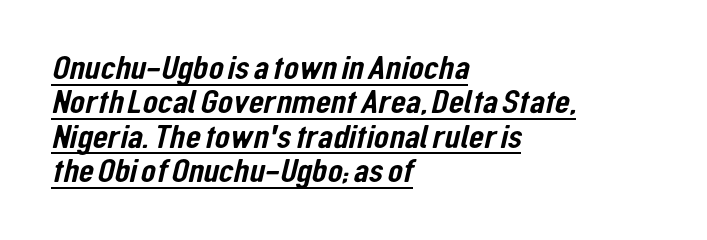
Very little white space separates one row of letters from the next. The face used here is proportionally spaced, like ordinary book or web type. You can tell from the bare stems that sans-serif type was used. Like a heading marked for emphasis, these lines bear an underscore.
